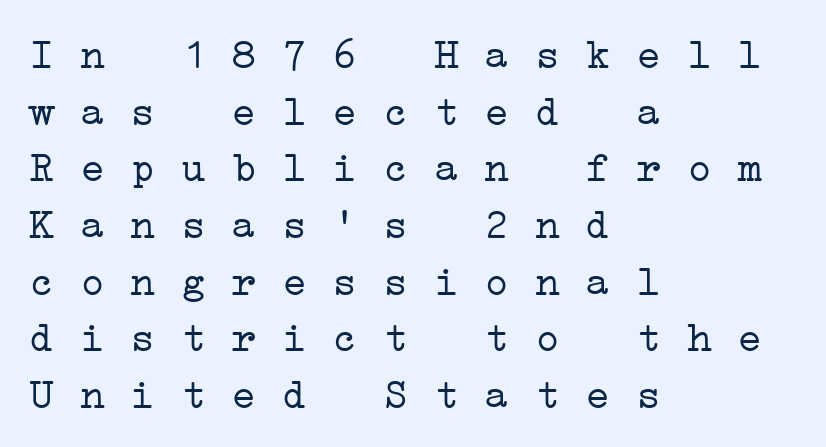
{"serif": "yes", "bold": "no", "weight": "light", "width": "wide", "stroke_contrast": "low", "x_height": "medium", "monospaced": "yes", "underline": "no", "align": "left", "line_spacing": "normal", "line_spacing_ratio": 1.35, "letter_spacing": "normal", "letter_spacing_em": 0.0, "glyph_px": 42}
